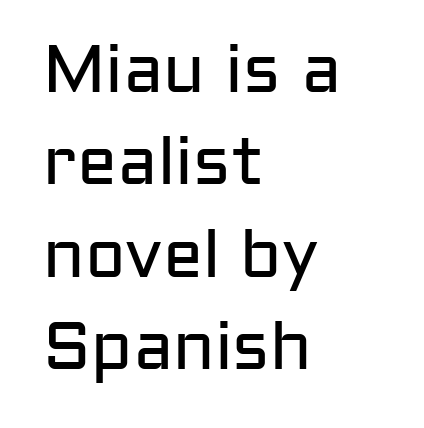
{"serif": "no", "italic": "no", "bold": "no", "weight": "regular", "width": "normal", "stroke_contrast": "low", "x_height": "medium", "monospaced": "no", "underline": "no", "align": "left", "line_spacing": "normal", "line_spacing_ratio": 1.38, "letter_spacing": "normal", "letter_spacing_em": 0.0, "glyph_px": 67}
